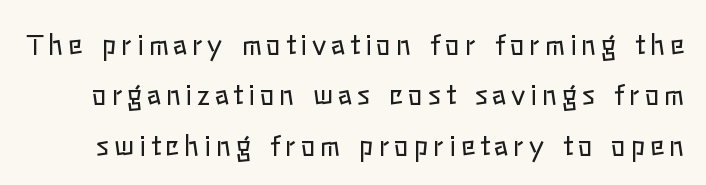
The font's upright variant was chosen for this text. Descenders hang freely into open space. Heaviness? Minimal to ordinary, like unemphasized prose.
